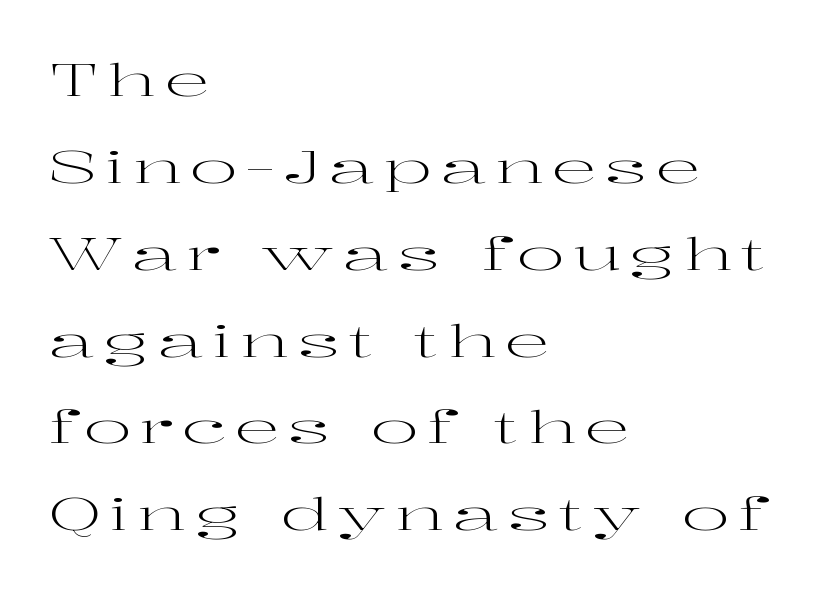
Underlining? Definitely not there. You can tell from the footed stems that serif type was used. This sample is left-justified, so line endings fall wherever the words run out. The characters are drawn with everyday or finer stroke widths.
